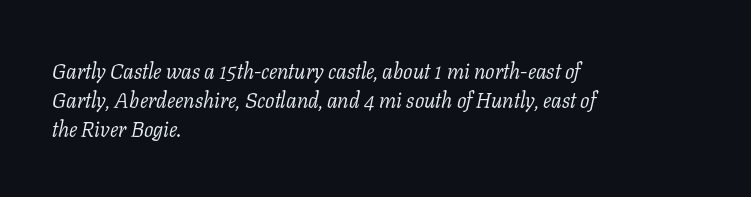
Each row of text sits above clean, open space. Stem width sits at or under what a default text font uses. The type is set solid horizontally, with unmodified tracking. Visually the block forms a straight wall on the left and a jagged coastline on the right. The whole block is typeset with a tilt.
